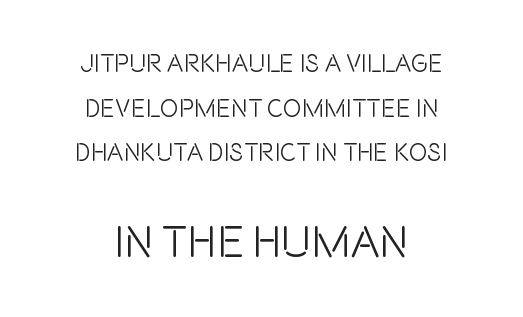
Q: Is the text italic (slanted)? A: No, it is upright.
Q: Is the typeface a serif or a sans-serif typeface? A: Sans-serif.
Q: Is the text underlined? A: No.
Q: How is the paragraph aligned? A: Centered.
Q: Is the spacing between letters normal or unusually wide? A: Normal.
Q: Which block of text is set in a larger size, the first (top) or the second (bottom)? A: The second (bottom) one.
Q: Width (condensed, normal, or wide)? A: Condensed.
Q: x-height? A: Large.
Q: Monospaced? A: No.
